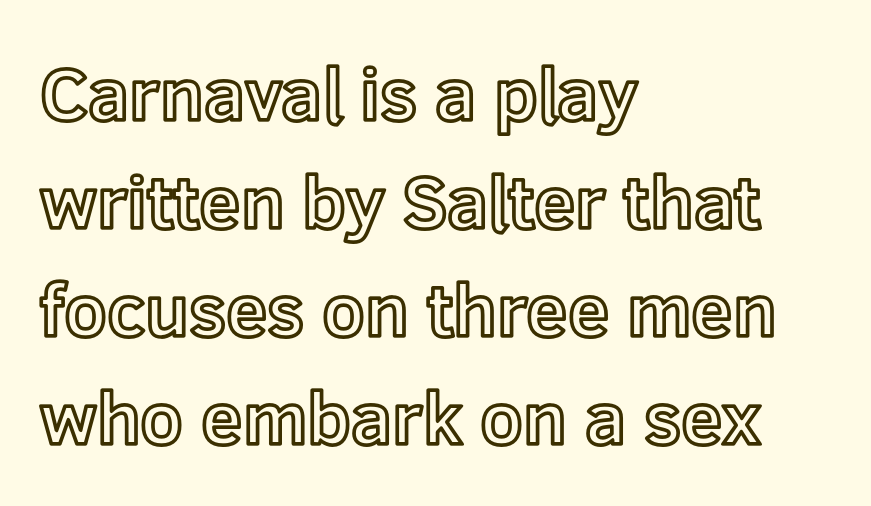
{"italic": "no", "width": "normal", "x_height": "medium", "monospaced": "no", "underline": "no", "align": "left", "line_spacing": "normal", "line_spacing_ratio": 1.46, "letter_spacing": "normal", "letter_spacing_em": 0.0, "glyph_px": 74}
